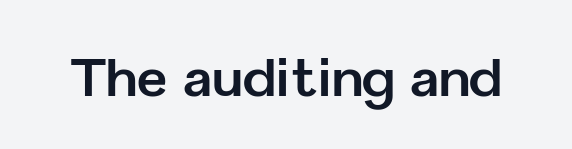
The image shows 52 px bold sans-serif type, upright; set normal letter spacing, not underlined; low stroke contrast and a medium x-height.
